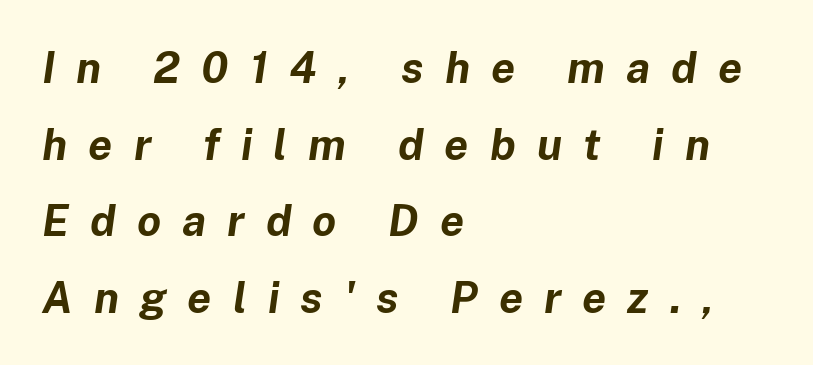
Q: Is the text bold? A: Yes.
Q: Is the text italic (slanted)? A: Yes, it leans right by about 8 degrees.
Q: Is the text underlined? A: No.
Q: How is the paragraph aligned? A: Left-aligned.
Q: Is the spacing between letters normal or unusually wide? A: Unusually wide.
Q: Width (condensed, normal, or wide)? A: Normal.
Q: Stroke contrast? A: Low.
Q: x-height? A: Medium.
Q: Monospaced? A: No.
